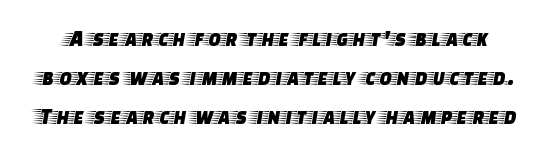
The image shows 23 px text type; set normal line spacing (1.7x), normal letter spacing, not underlined.
